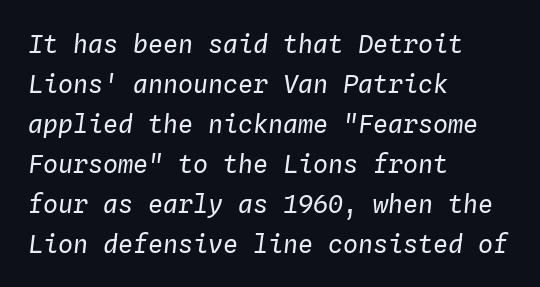
The image shows 25 px text type, italic (leaning right); set left-aligned, normal line spacing (1.6x), normal letter spacing, not underlined.
